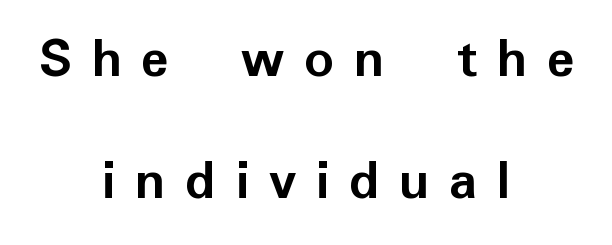
Q: Is the text bold? A: Yes.
Q: Is the text italic (slanted)? A: No, it is upright.
Q: Is the typeface a serif or a sans-serif typeface? A: Sans-serif.
Q: Is the text underlined? A: No.
Q: How is the paragraph aligned? A: Centered.
Q: Is the spacing between letters normal or unusually wide? A: Unusually wide.
Q: Is the spacing between lines tight, normal or loose? A: Loose.
Q: Width (condensed, normal, or wide)? A: Normal.
Q: Stroke contrast? A: Low.
Q: x-height? A: Medium.
Q: Monospaced? A: No.
